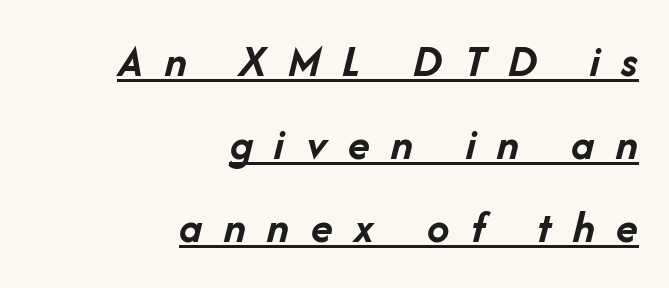
Weight check: bold — yes, fully. Slanted lettering throughout. Is this a fixed-width face? No — the glyphs have proportional, varying widths. This sample uses expanded letter spacing, leaving extra air between glyphs. The typesetter chose a ragged-left arrangement here. The rendered words wear a rule along their underside.
